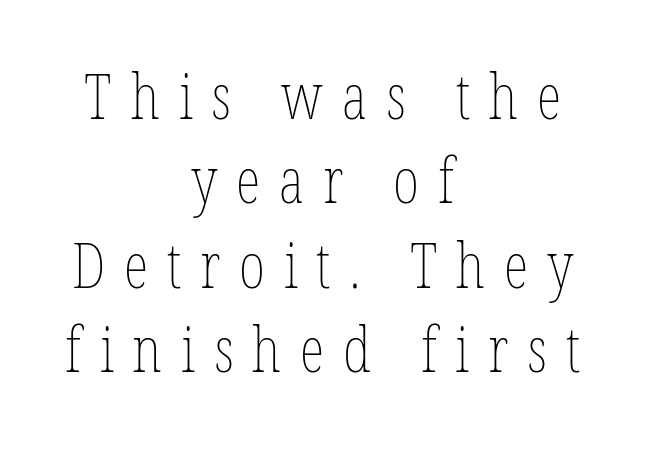
The image shows 63 px thin, condensed type, upright; set centered, normal line spacing (1.34x), unusually wide letter spacing (+0.3 em), not underlined; low stroke contrast and a medium x-height.
